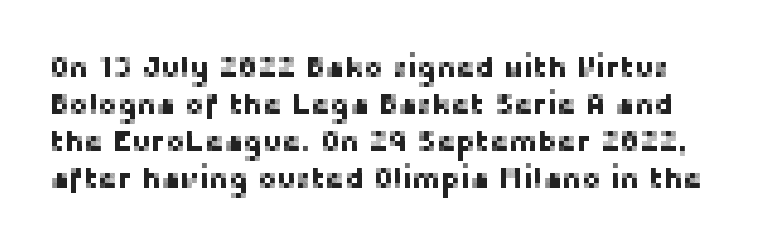
Q: Is the text italic (slanted)? A: No, it is upright.
Q: Is the typeface a serif or a sans-serif typeface? A: Sans-serif.
Q: Is the text underlined? A: No.
Q: Is the spacing between letters normal or unusually wide? A: Normal.
Q: Is the spacing between lines tight, normal or loose? A: Normal.
Q: Width (condensed, normal, or wide)? A: Normal.
Q: Stroke contrast? A: Low.
Q: x-height? A: Medium.
Q: Monospaced? A: No.
